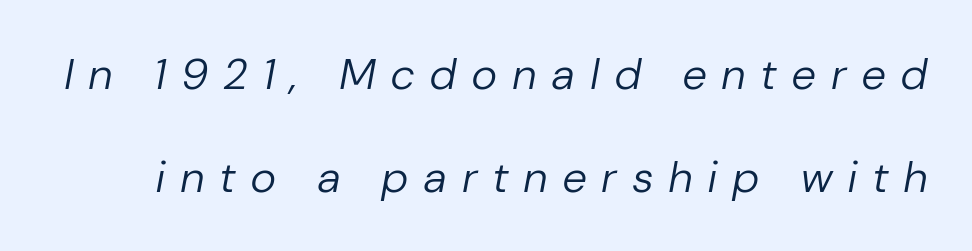
The letterforms stand isolated, each surrounded by extra space. The foot of each line stays bare and open. Spacing verdict: proportional, widths tailored to each character. Observe the lean: these are italic letterforms. The rendering uses a large line-height, opening up the rows. Stem width sits at or under what a default text font uses.
